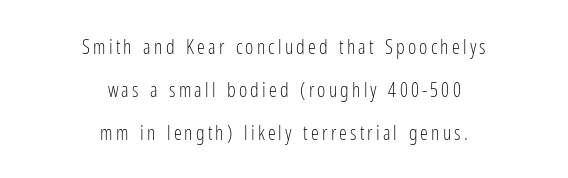
Q: Is the text bold? A: No.
Q: Is the text italic (slanted)? A: No, it is upright.
Q: Is the text underlined? A: No.
Q: How is the paragraph aligned? A: Centered.
Q: Is the spacing between lines tight, normal or loose? A: Loose.
